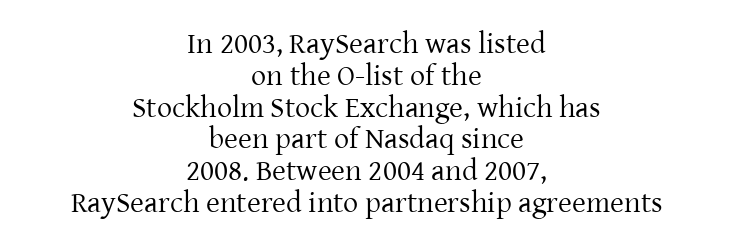
These lines were composed using upright roman letters. Look at the tracking — it's just the regular setting, nothing added. Font category for this specimen: serif. Vertical spacing — tight.
